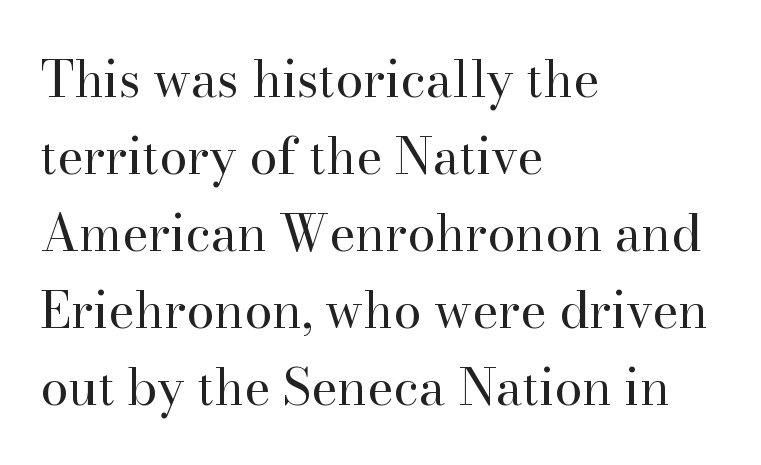
The image shows 50 px regular-weight serif type, upright; set left-aligned, normal line spacing (1.54x), normal letter spacing, not underlined; high stroke contrast and a small x-height.
